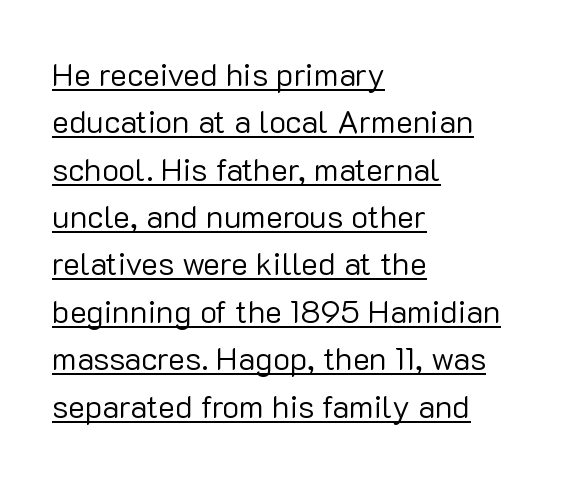
Q: Is the text bold? A: No.
Q: Is the text italic (slanted)? A: No, it is upright.
Q: Is the typeface a serif or a sans-serif typeface? A: Sans-serif.
Q: Is the text underlined? A: Yes.
Q: How is the paragraph aligned? A: Left-aligned.
Q: Is the spacing between letters normal or unusually wide? A: Normal.
Q: Is the spacing between lines tight, normal or loose? A: Normal.
Q: Width (condensed, normal, or wide)? A: Normal.
Q: Stroke contrast? A: Low.
Q: x-height? A: Medium.
Q: Monospaced? A: No.
